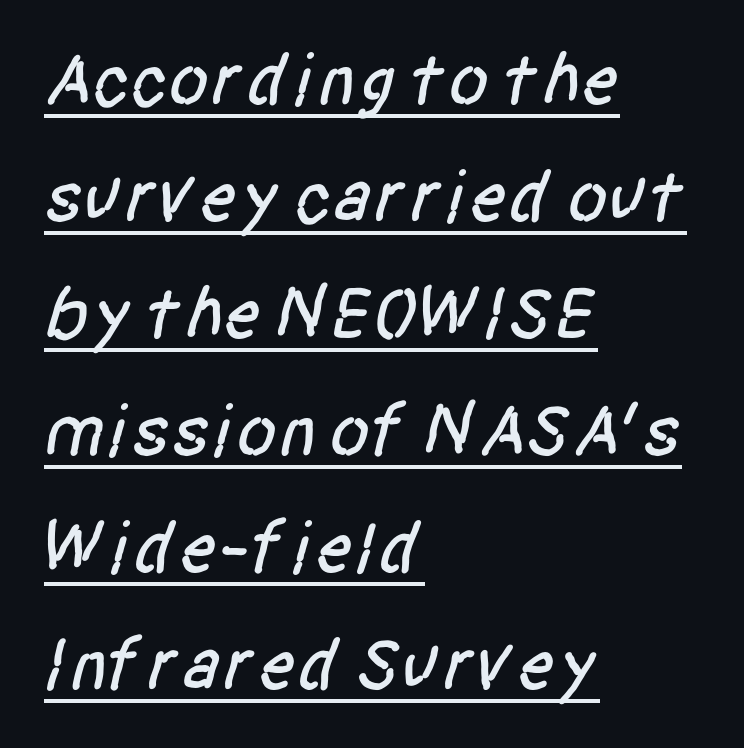
{"serif": "no", "width": "condensed", "stroke_contrast": "low", "x_height": "large", "monospaced": "no", "underline": "yes", "align": "left", "line_spacing": "normal", "line_spacing_ratio": 1.58, "letter_spacing": "normal", "letter_spacing_em": 0.0, "glyph_px": 74}
